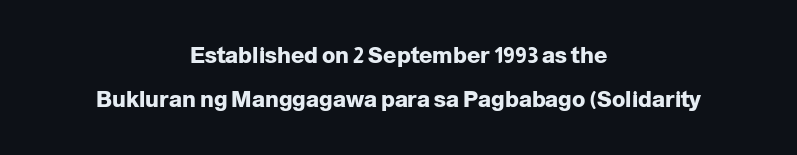
Interline gaps are noticeably wide in this sample. No extra tracking has been applied to these lines. What weight is shown? A full bold with thick strokes. Visually the block forms a symmetrical silhouette, jagged on both flanks. In terms of posture, this sample is upright. No word sits above an underline.
